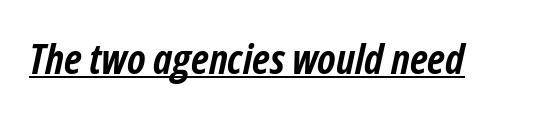
{"italic": "yes", "lean": "right", "slant_degrees": 12, "bold": "yes", "weight": "semibold", "width": "condensed", "stroke_contrast": "low", "x_height": "medium", "monospaced": "no", "underline": "yes", "letter_spacing": "normal", "letter_spacing_em": 0.0, "glyph_px": 42}
